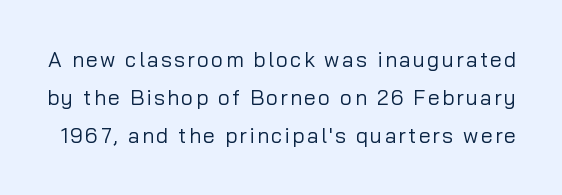
{"italic": "no", "bold": "no", "underline": "no", "line_spacing_ratio": 1.8, "glyph_px": 21}
